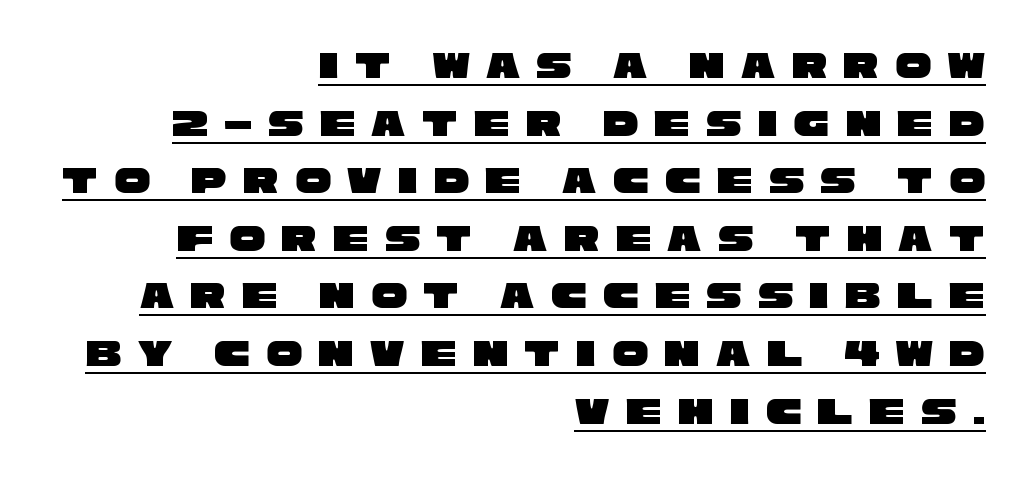
{"serif": "no", "width": "wide", "stroke_contrast": "low", "x_height": "large", "monospaced": "no", "underline": "yes", "align": "right", "line_spacing": "normal", "line_spacing_ratio": 1.44, "letter_spacing": "wide", "letter_spacing_em": 0.4, "glyph_px": 40}
